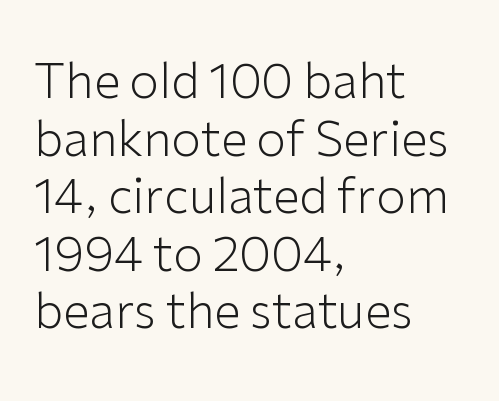
{"serif": "no", "italic": "no", "bold": "no", "weight": "light", "width": "normal", "stroke_contrast": "low", "x_height": "medium", "monospaced": "no", "underline": "no", "align": "left", "line_spacing_ratio": 1.2, "letter_spacing": "normal", "letter_spacing_em": 0.0, "glyph_px": 48}
